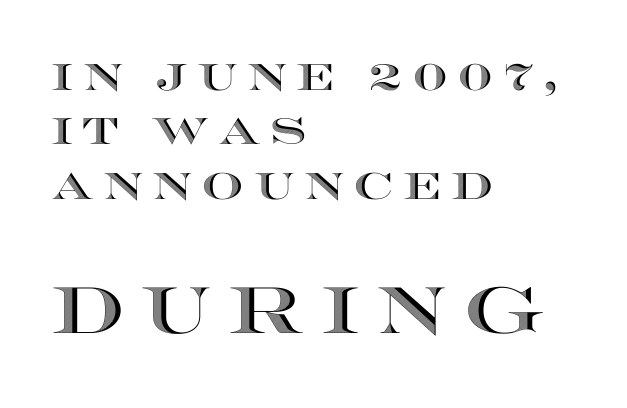
{"italic": "no", "width": "wide", "x_height": "large", "monospaced": "no", "underline": "no", "align": "left", "line_spacing": "normal", "line_spacing_ratio": 1.47, "letter_spacing": "wide", "letter_spacing_em": 0.25, "larger_block": "second", "size_ratio": 1.76, "glyph_px": 65}
